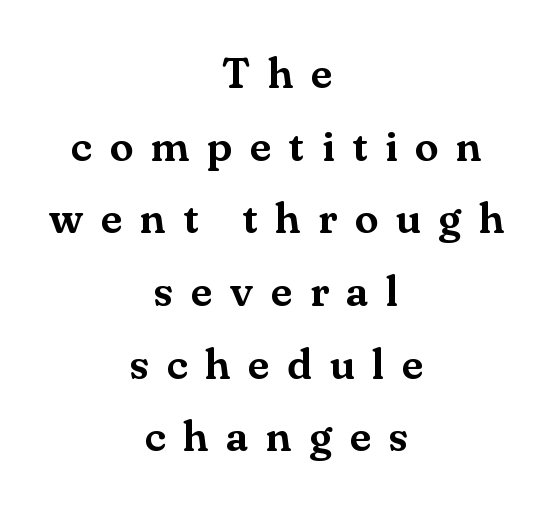
If you drew a line through each stem, it would be perfectly vertical. Is this a sans? No — the strokes have serifs. This sample has the flowing, uneven cadence of proportional lettering. Every row of glyphs is offset so its center matches the block's center.
